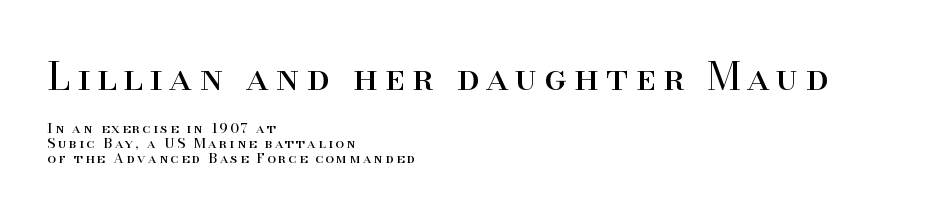
Q: Is the text bold? A: No.
Q: Is the text italic (slanted)? A: No, it is upright.
Q: Is the typeface a serif or a sans-serif typeface? A: Serif.
Q: Is the text underlined? A: No.
Q: How is the paragraph aligned? A: Left-aligned.
Q: Is the spacing between lines tight, normal or loose? A: Tight.
Q: Which block of text is set in a larger size, the first (top) or the second (bottom)? A: The first (top) one.
Q: Width (condensed, normal, or wide)? A: Normal.
Q: Stroke contrast? A: High.
Q: x-height? A: Small.
Q: Monospaced? A: No.
